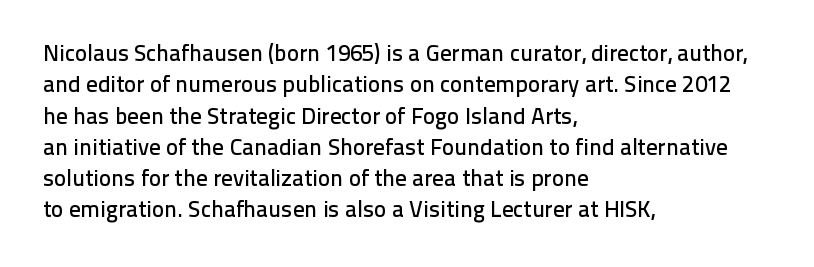
The image shows 23 px text type, upright; set left-aligned, normal line spacing (1.36x), normal letter spacing, not underlined.
